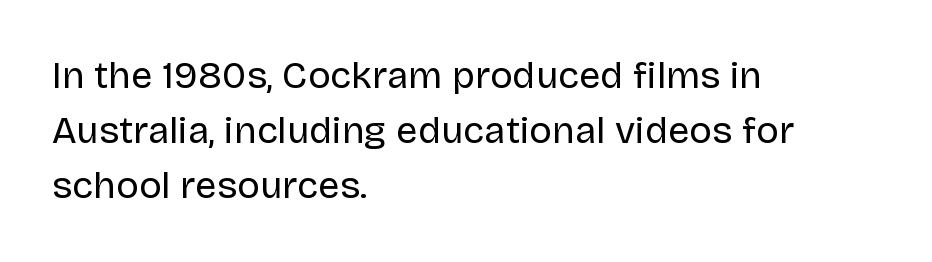
The image shows 38 px regular-weight sans-serif type, upright; set left-aligned, normal line spacing (1.45x), normal letter spacing, not underlined; low stroke contrast and a large x-height.
